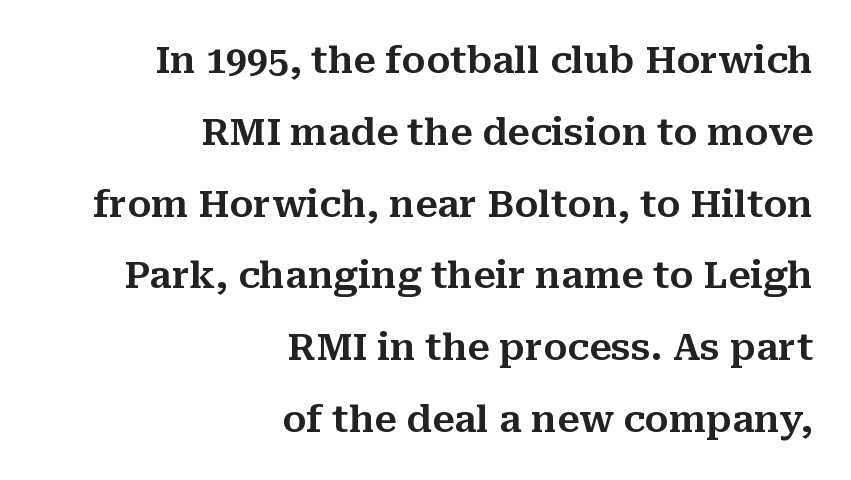
{"serif": "yes", "italic": "no", "width": "normal", "stroke_contrast": "medium", "x_height": "medium", "monospaced": "no", "underline": "no", "align": "right", "line_spacing": "loose", "line_spacing_ratio": 1.94, "letter_spacing": "normal", "letter_spacing_em": 0.0, "glyph_px": 37}
